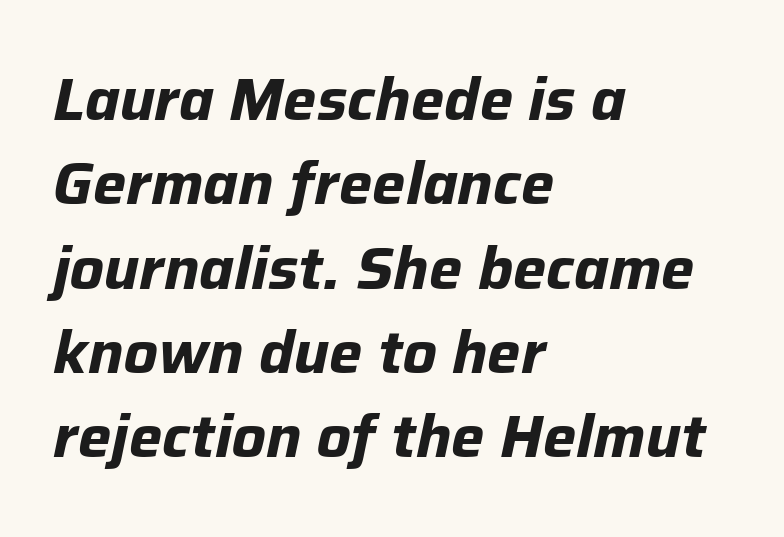
{"italic": "yes", "lean": "right", "slant_degrees": 12, "bold": "yes", "weight": "bold", "width": "normal", "stroke_contrast": "low", "x_height": "medium", "monospaced": "no", "underline": "no", "align": "left", "line_spacing": "normal", "line_spacing_ratio": 1.43, "letter_spacing": "normal", "letter_spacing_em": 0.0, "glyph_px": 59}
